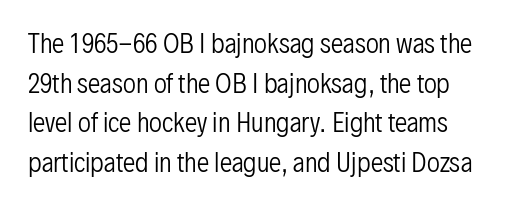
Q: Is the text bold? A: No.
Q: Is the text italic (slanted)? A: No, it is upright.
Q: Is the text underlined? A: No.
Q: Is the spacing between letters normal or unusually wide? A: Normal.
Q: Is the spacing between lines tight, normal or loose? A: Normal.
